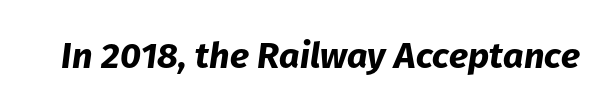
Q: Is the text bold? A: Yes.
Q: Is the text italic (slanted)? A: Yes, it leans right by about 8 degrees.
Q: Is the text underlined? A: No.
Q: Is the spacing between letters normal or unusually wide? A: Normal.
Q: Width (condensed, normal, or wide)? A: Normal.
Q: Stroke contrast? A: Low.
Q: x-height? A: Medium.
Q: Monospaced? A: No.
